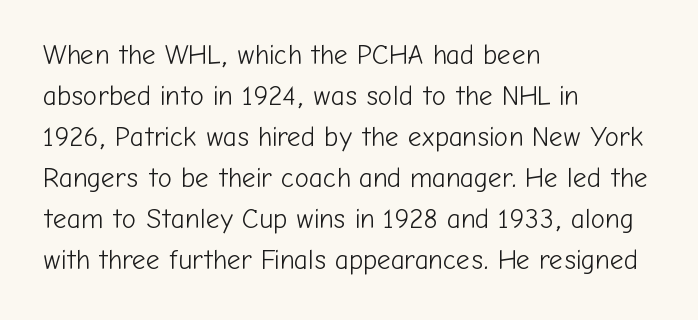
{"italic": "no", "bold": "no", "underline": "no", "align": "left", "line_spacing": "normal", "line_spacing_ratio": 1.52, "letter_spacing": "normal", "letter_spacing_em": 0.0, "glyph_px": 27}
